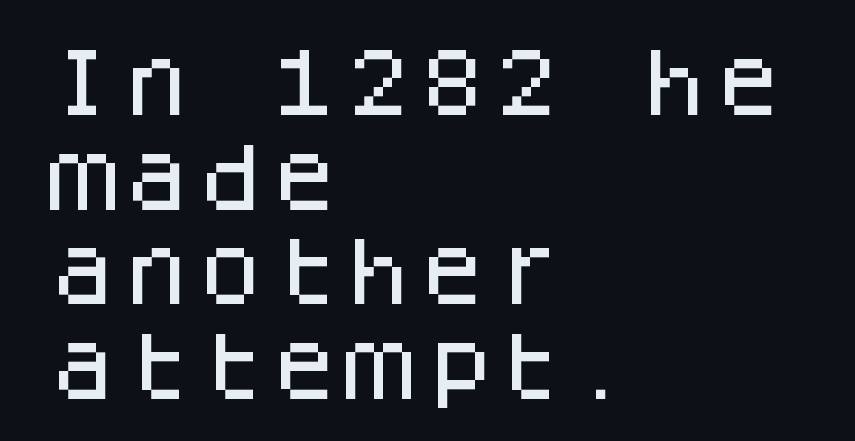
Q: Is the text italic (slanted)? A: No, it is upright.
Q: Is the typeface a serif or a sans-serif typeface? A: Sans-serif.
Q: Is the text underlined? A: No.
Q: How is the paragraph aligned? A: Left-aligned.
Q: Is the spacing between letters normal or unusually wide? A: Normal.
Q: Is the spacing between lines tight, normal or loose? A: Normal.
Q: Width (condensed, normal, or wide)? A: Normal.
Q: Stroke contrast? A: Low.
Q: x-height? A: Large.
Q: Monospaced? A: Yes.
